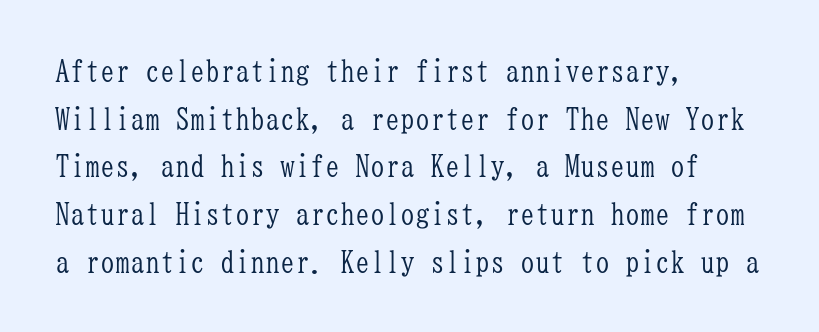
The face used here is rendered with its standard letterfit. The font's upright variant was chosen for this text. The ragged edge is on the right, which tells us the setting is flush left. Spacing verdict: monospaced, one width for all characters.
